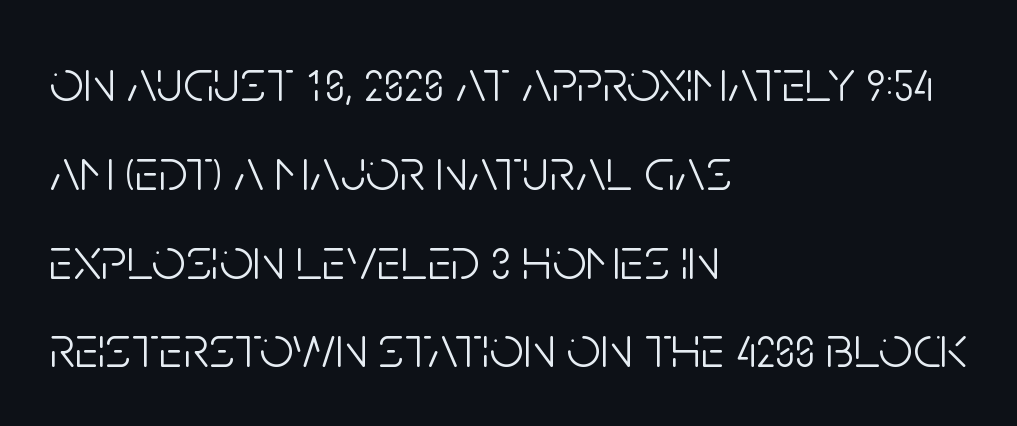
Q: Is the text bold? A: No.
Q: Is the text italic (slanted)? A: No, it is upright.
Q: Is the typeface a serif or a sans-serif typeface? A: Sans-serif.
Q: Is the text underlined? A: No.
Q: How is the paragraph aligned? A: Left-aligned.
Q: Is the spacing between letters normal or unusually wide? A: Normal.
Q: Is the spacing between lines tight, normal or loose? A: Normal.
Q: Width (condensed, normal, or wide)? A: Condensed.
Q: Stroke contrast? A: Low.
Q: x-height? A: Large.
Q: Monospaced? A: No.
